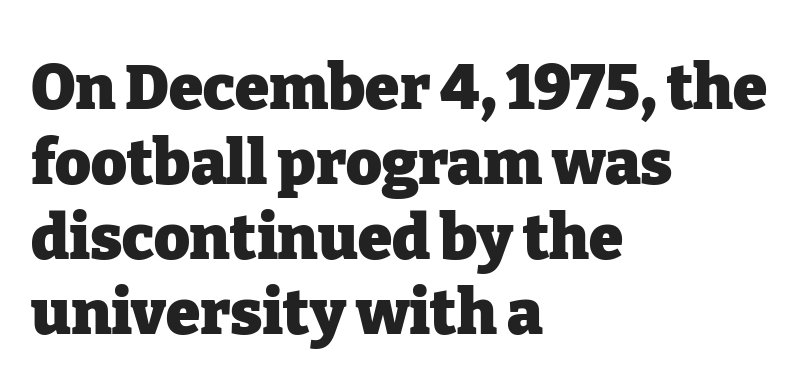
The image shows 62 px heavy serif type, upright; set left-aligned, line spacing 1.21x, normal letter spacing, not underlined; low stroke contrast and a medium x-height.
